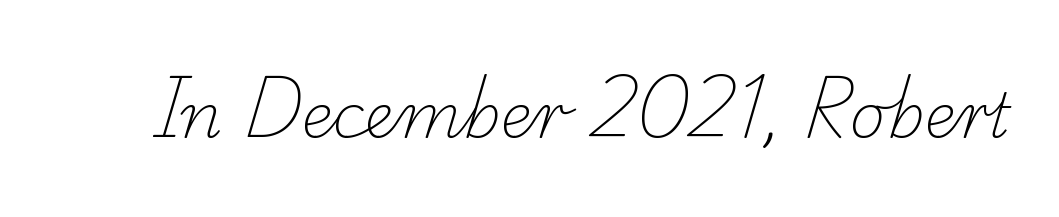
The image shows 62 px light serif type; set normal letter spacing, not underlined; low stroke contrast and a small x-height.
